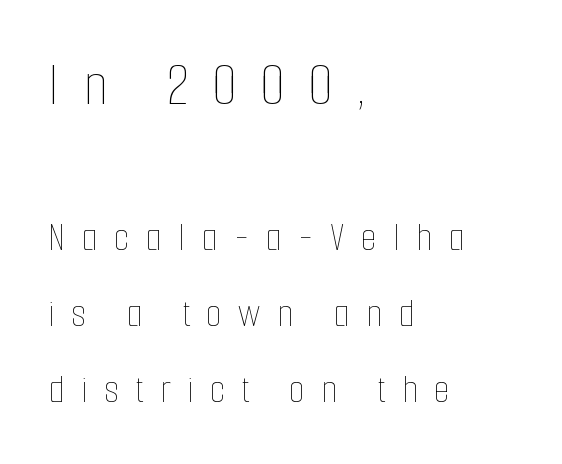
{"italic": "no", "bold": "no", "weight": "thin", "width": "condensed", "stroke_contrast": "low", "x_height": "medium", "monospaced": "no", "underline": "no", "align": "left", "line_spacing_ratio": 1.86, "letter_spacing": "wide", "letter_spacing_em": 0.4, "larger_block": "first", "size_ratio": 1.51, "glyph_px": 62}
